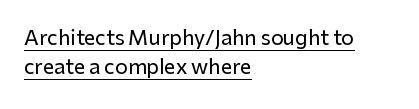
{"italic": "no", "underline": "yes", "align": "left", "line_spacing": "normal", "line_spacing_ratio": 1.46, "letter_spacing": "normal", "letter_spacing_em": 0.0, "glyph_px": 20}
